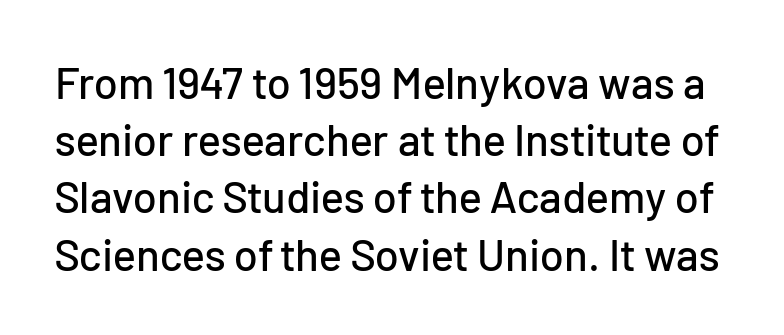
The image shows 44 px sans-serif type, upright; set normal line spacing (1.3x), normal letter spacing, not underlined; low stroke contrast and a medium x-height.
